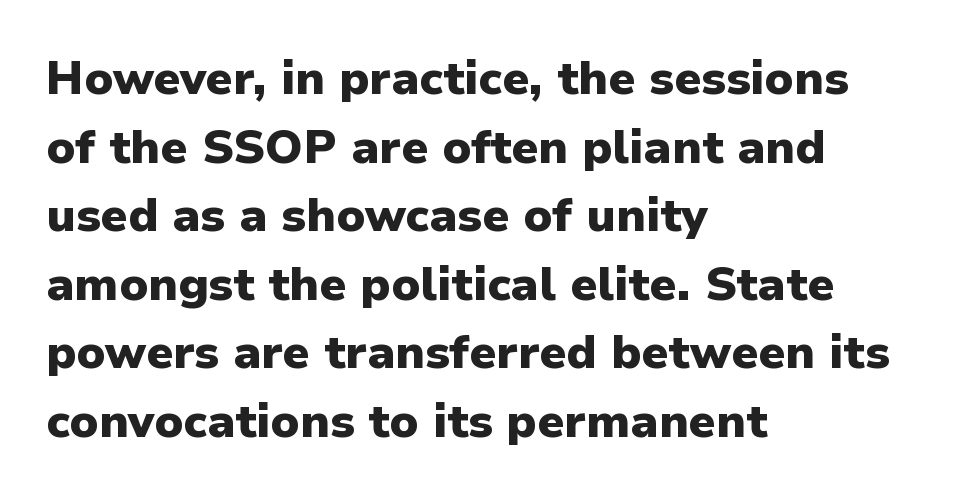
Q: Is the text bold? A: Yes.
Q: Is the text italic (slanted)? A: No, it is upright.
Q: Is the typeface a serif or a sans-serif typeface? A: Sans-serif.
Q: Is the text underlined? A: No.
Q: How is the paragraph aligned? A: Left-aligned.
Q: Is the spacing between letters normal or unusually wide? A: Normal.
Q: Is the spacing between lines tight, normal or loose? A: Normal.
Q: Width (condensed, normal, or wide)? A: Normal.
Q: Stroke contrast? A: Low.
Q: x-height? A: Medium.
Q: Monospaced? A: No.
